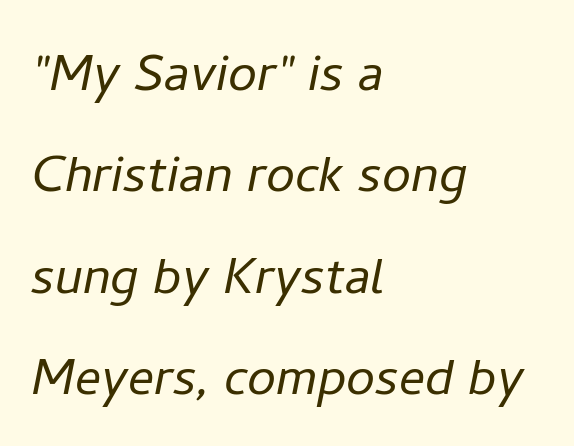
Q: Is the text bold? A: No.
Q: Is the text italic (slanted)? A: Yes, it leans right by about 11 degrees.
Q: Is the text underlined? A: No.
Q: How is the paragraph aligned? A: Left-aligned.
Q: Is the spacing between letters normal or unusually wide? A: Normal.
Q: Is the spacing between lines tight, normal or loose? A: Normal.
Q: Width (condensed, normal, or wide)? A: Normal.
Q: Stroke contrast? A: Low.
Q: x-height? A: Medium.
Q: Monospaced? A: No.
